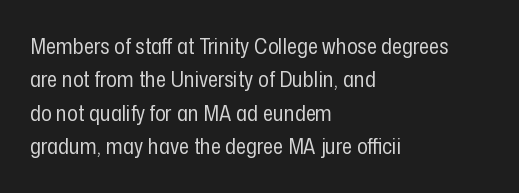
{"italic": "no", "bold": "no", "underline": "no", "align": "left", "line_spacing": "normal", "line_spacing_ratio": 1.52, "letter_spacing": "normal", "letter_spacing_em": 0.0, "glyph_px": 22}
